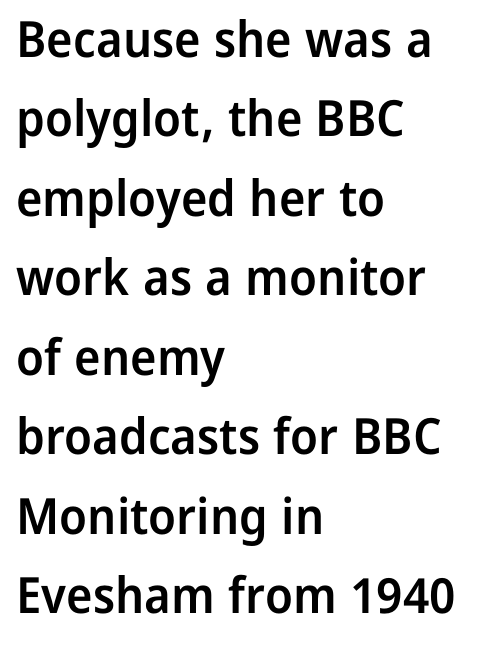
{"serif": "no", "italic": "no", "bold": "semi", "weight": "semibold", "width": "normal", "stroke_contrast": "low", "x_height": "medium", "monospaced": "no", "underline": "no", "align": "left", "line_spacing": "normal", "line_spacing_ratio": 1.59, "letter_spacing": "normal", "letter_spacing_em": 0.0, "glyph_px": 50}
